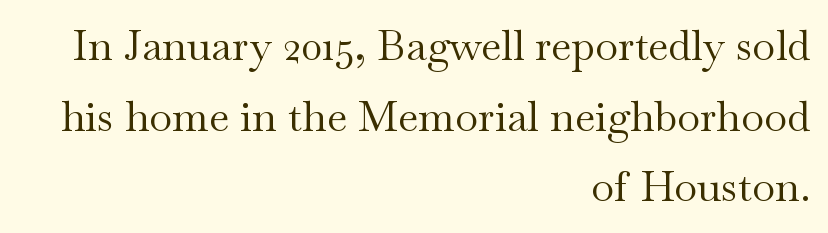
{"serif": "yes", "italic": "no", "bold": "no", "weight": "regular", "width": "wide", "stroke_contrast": "medium", "x_height": "small", "monospaced": "no", "underline": "no", "align": "right", "line_spacing": "normal", "line_spacing_ratio": 1.68, "letter_spacing": "normal", "letter_spacing_em": 0.0, "glyph_px": 42}
